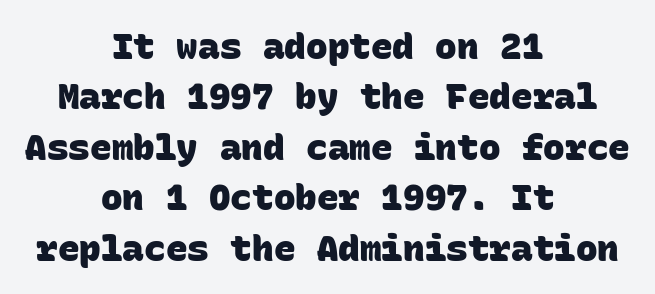
The line texture is even and compact thanks to regular tracking. The font is running at its bold setting. Notice how descenders clear the ascenders below comfortably — that's standard leading. Do the characters align in a grid? Yes, the font is monospaced. In CSS terms this would be text-align: center. The foot of each line stays bare and open.
